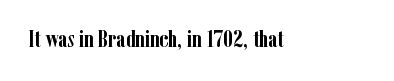
Notice how thick the strokes are: this is what a full bold looks like. In terms of letterspacing, this is plain default setting. The specimen omits any rule beneath the text block's lines. The lettering stays uniformly vertical, giving the passage a roman look.
